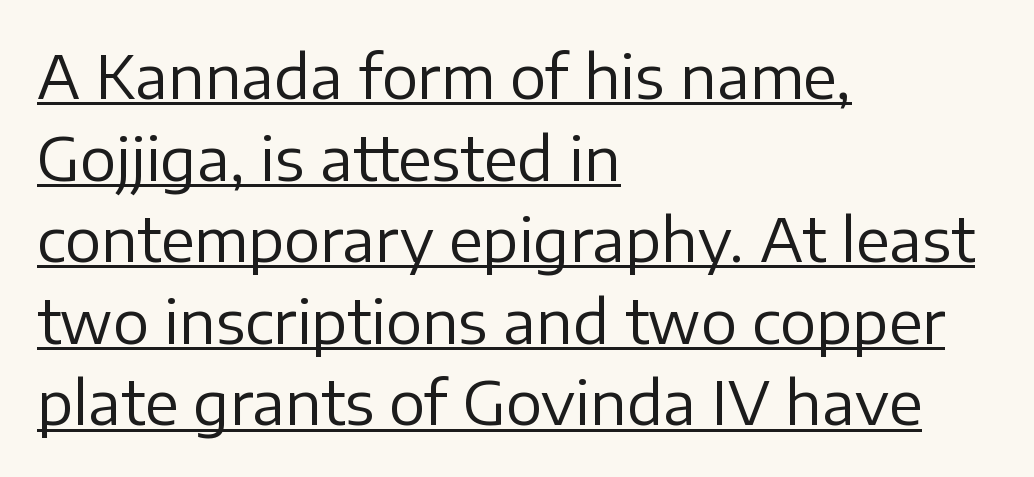
{"serif": "no", "italic": "no", "bold": "no", "weight": "regular", "width": "normal", "stroke_contrast": "low", "x_height": "medium", "monospaced": "no", "underline": "yes", "align": "left", "line_spacing": "normal", "line_spacing_ratio": 1.36, "letter_spacing": "normal", "letter_spacing_em": 0.0, "glyph_px": 60}
